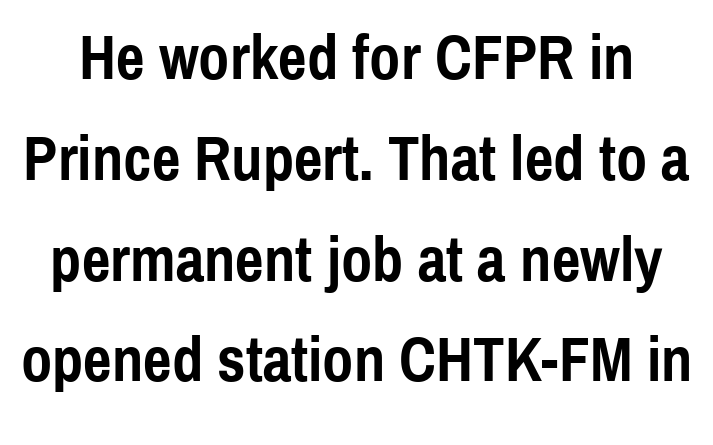
Q: Is the text bold? A: Yes.
Q: Is the text italic (slanted)? A: No, it is upright.
Q: Is the typeface a serif or a sans-serif typeface? A: Sans-serif.
Q: Is the text underlined? A: No.
Q: Is the spacing between letters normal or unusually wide? A: Normal.
Q: Is the spacing between lines tight, normal or loose? A: Normal.
Q: Width (condensed, normal, or wide)? A: Condensed.
Q: x-height? A: Medium.
Q: Monospaced? A: No.
